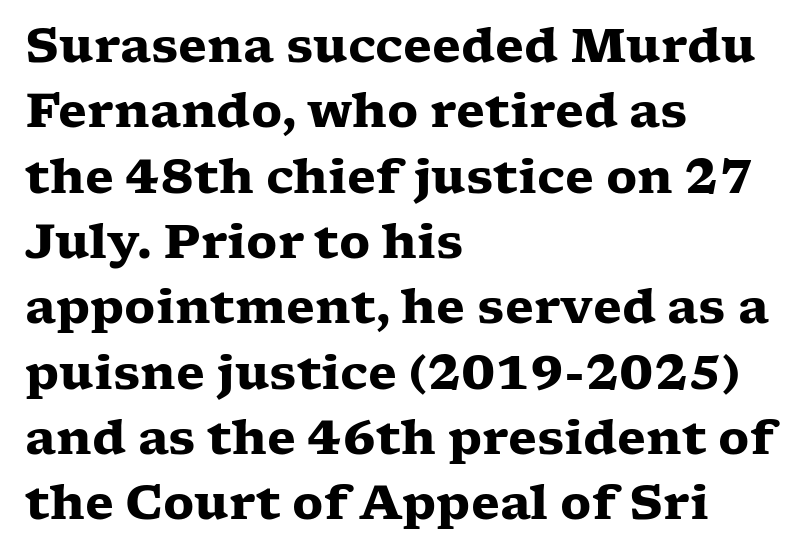
{"serif": "yes", "italic": "no", "bold": "yes", "weight": "heavy", "width": "wide", "stroke_contrast": "low", "x_height": "medium", "monospaced": "no", "underline": "no", "align": "left", "line_spacing": "normal", "line_spacing_ratio": 1.39, "letter_spacing": "normal", "letter_spacing_em": 0.0, "glyph_px": 47}
